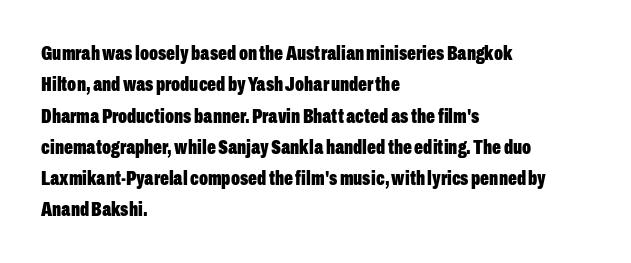
The image shows 21 px bold type, upright; set left-aligned, normal line spacing (1.49x), normal letter spacing, not underlined.
